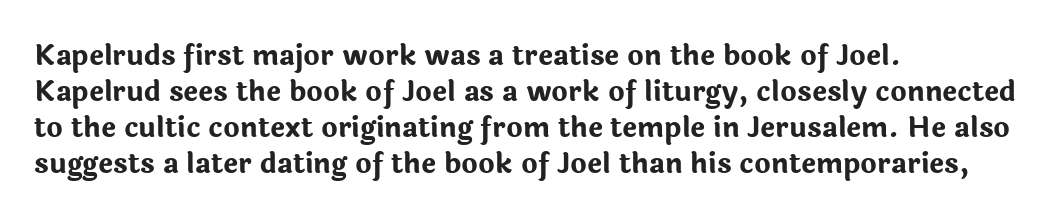
Q: Is the text bold? A: Yes.
Q: Is the text italic (slanted)? A: No, it is upright.
Q: Is the typeface a serif or a sans-serif typeface? A: Sans-serif.
Q: Is the text underlined? A: No.
Q: How is the paragraph aligned? A: Left-aligned.
Q: Is the spacing between letters normal or unusually wide? A: Normal.
Q: Is the spacing between lines tight, normal or loose? A: Normal.
Q: Width (condensed, normal, or wide)? A: Normal.
Q: Stroke contrast? A: Low.
Q: x-height? A: Medium.
Q: Monospaced? A: No.
